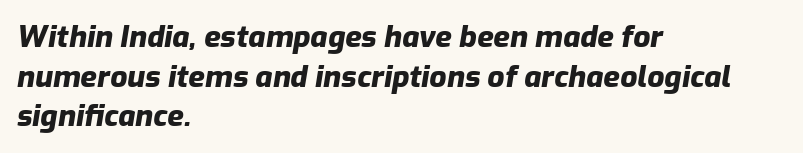
{"italic": "yes", "lean": "right", "slant_degrees": 9, "bold": "yes", "weight": "heavy", "width": "normal", "stroke_contrast": "low", "x_height": "medium", "monospaced": "no", "underline": "no", "align": "left", "line_spacing": "normal", "line_spacing_ratio": 1.32, "letter_spacing": "normal", "letter_spacing_em": 0.0, "glyph_px": 30}
